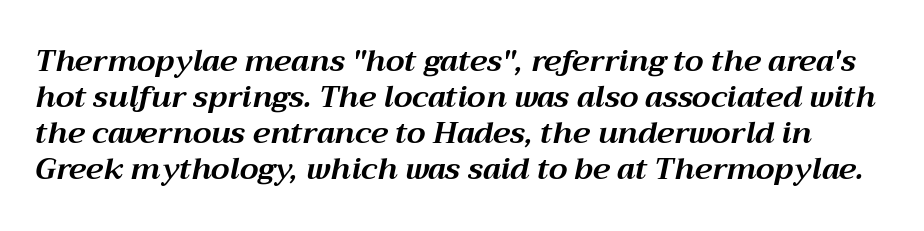
{"italic": "yes", "lean": "right", "slant_degrees": 12, "bold": "yes", "weight": "bold", "width": "normal", "stroke_contrast": "medium", "x_height": "medium", "monospaced": "no", "underline": "no", "line_spacing_ratio": 1.2, "letter_spacing": "normal", "letter_spacing_em": 0.0, "glyph_px": 30}
